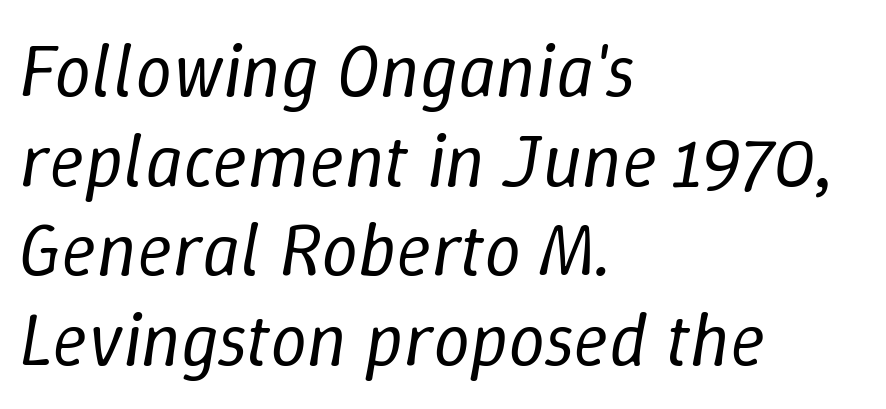
The image shows 74 px regular-weight type, italic (leaning right); set left-aligned, line spacing 1.21x, normal letter spacing, not underlined; low stroke contrast and a medium x-height.
